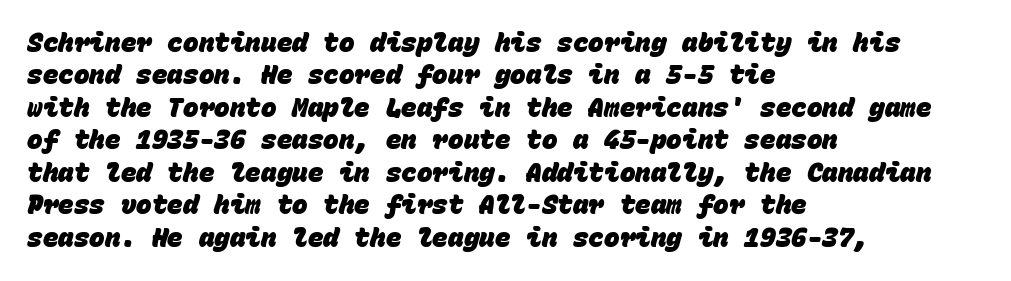
{"bold": "yes", "underline": "no", "align": "left", "line_spacing": "normal", "line_spacing_ratio": 1.25, "letter_spacing": "normal", "letter_spacing_em": 0.0, "glyph_px": 26}
